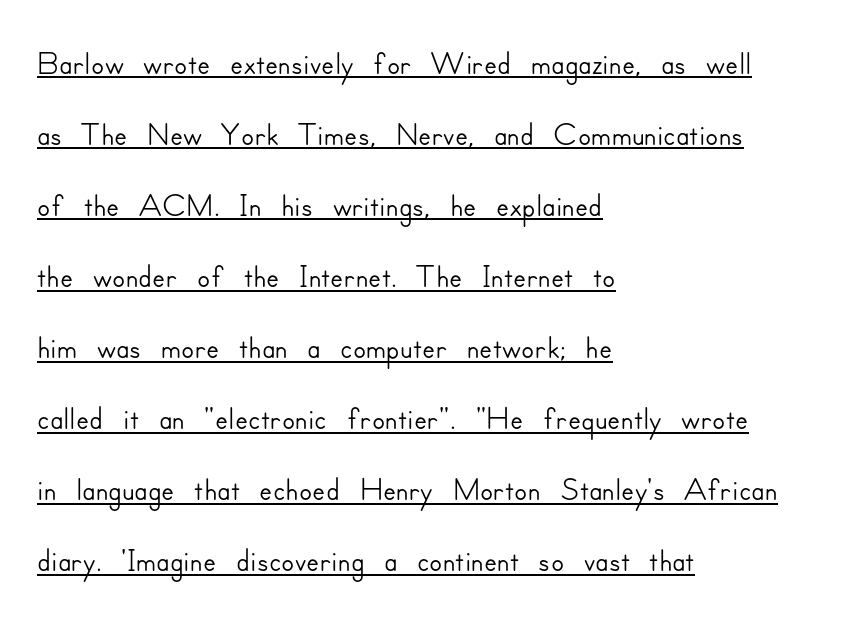
The image shows 48 px sans-serif type, upright; set left-aligned, normal line spacing (1.48x), normal letter spacing, underlined; low stroke contrast and a small x-height.
